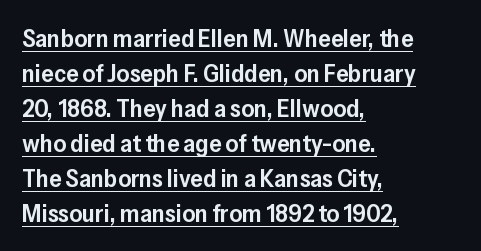
Every stem runs plumb, perpendicular to the baseline. There is no visible air inserted between adjacent glyphs. Line beginnings align vertically; line endings do not. The space between consecutive lines is moderate.
